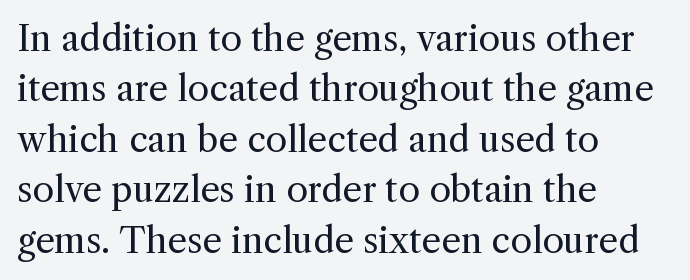
The image shows 35 px regular-weight serif type, upright; set left-aligned, normal line spacing (1.44x), normal letter spacing, not underlined; a medium x-height.
